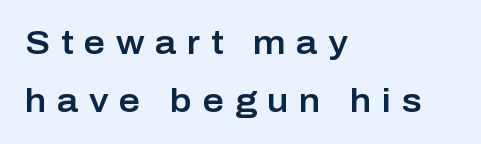
Q: Is the text italic (slanted)? A: No, it is upright.
Q: Is the typeface a serif or a sans-serif typeface? A: Sans-serif.
Q: Is the text underlined? A: No.
Q: How is the paragraph aligned? A: Left-aligned.
Q: Is the spacing between letters normal or unusually wide? A: Unusually wide.
Q: Width (condensed, normal, or wide)? A: Normal.
Q: Stroke contrast? A: Low.
Q: x-height? A: Medium.
Q: Monospaced? A: No.
